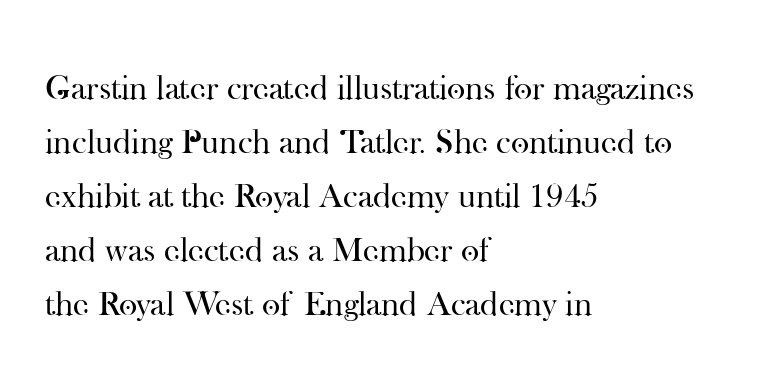
{"serif": "yes", "italic": "no", "bold": "no", "weight": "regular", "width": "normal", "stroke_contrast": "high", "x_height": "small", "monospaced": "no", "underline": "no", "align": "left", "line_spacing": "normal", "line_spacing_ratio": 1.54, "letter_spacing": "normal", "letter_spacing_em": 0.0, "glyph_px": 35}
